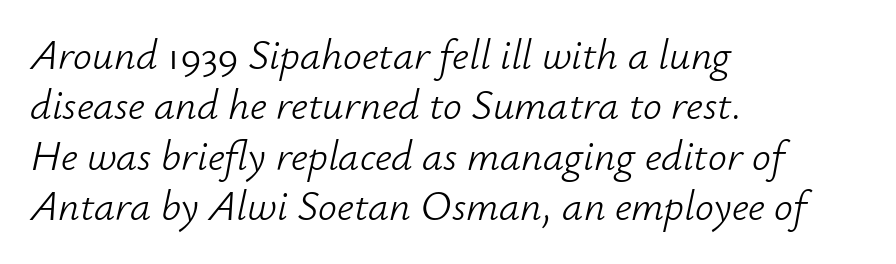
The strokes are not fattened; the text isn't bold. A student would call this left alignment; a typographer would say flush left, rag right. The passage shown is typed in a proportional face where columns would drift. The passage shown has conventional tracking throughout. The specimen omits any rule beneath the text block's lines.
